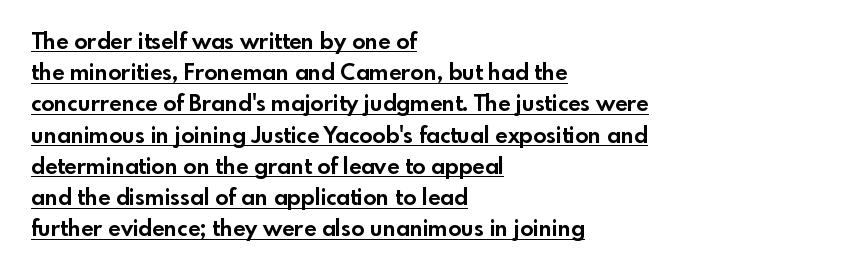
Q: Is the text bold? A: Yes.
Q: Is the text italic (slanted)? A: No, it is upright.
Q: Is the text underlined? A: Yes.
Q: How is the paragraph aligned? A: Left-aligned.
Q: Is the spacing between letters normal or unusually wide? A: Normal.
Q: Is the spacing between lines tight, normal or loose? A: Normal.
